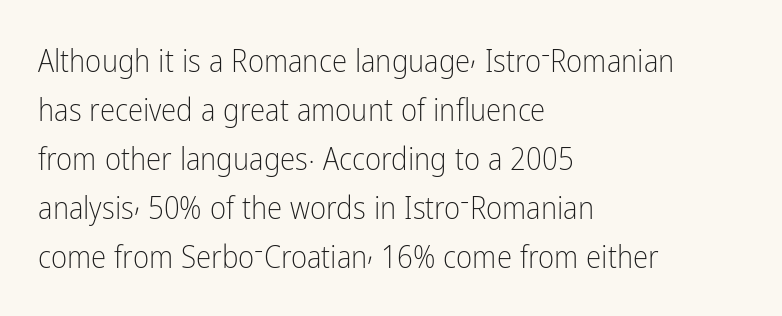
{"serif": "no", "italic": "no", "bold": "no", "weight": "light", "width": "condensed", "stroke_contrast": "low", "x_height": "medium", "monospaced": "no", "underline": "no", "align": "left", "line_spacing": "normal", "line_spacing_ratio": 1.58, "letter_spacing": "normal", "letter_spacing_em": 0.0, "glyph_px": 31}
